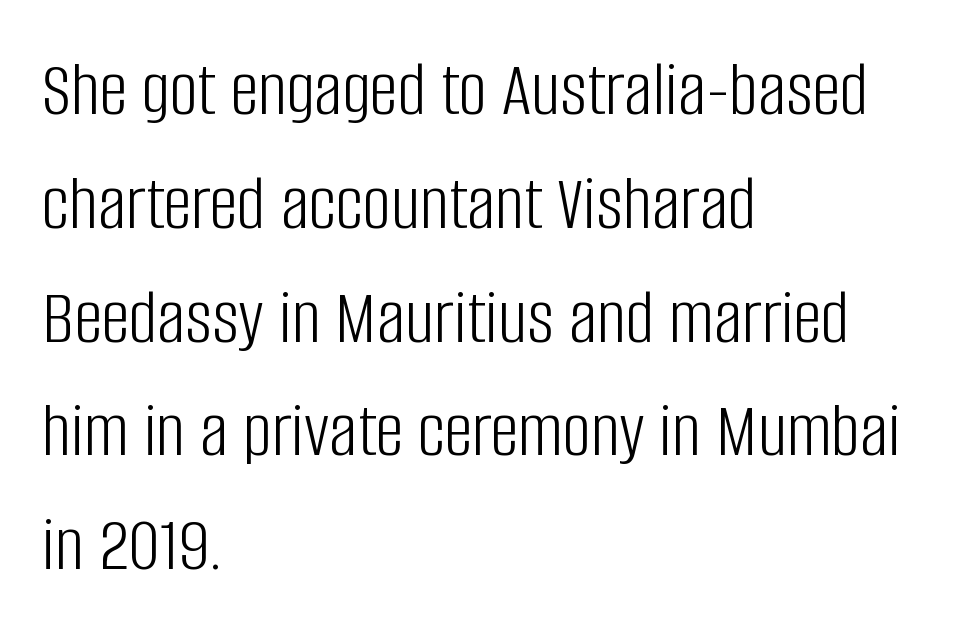
Q: Is the text bold? A: No.
Q: Is the text italic (slanted)? A: No, it is upright.
Q: Is the typeface a serif or a sans-serif typeface? A: Sans-serif.
Q: Is the text underlined? A: No.
Q: How is the paragraph aligned? A: Left-aligned.
Q: Is the spacing between letters normal or unusually wide? A: Normal.
Q: Is the spacing between lines tight, normal or loose? A: Normal.
Q: Width (condensed, normal, or wide)? A: Condensed.
Q: Stroke contrast? A: Low.
Q: x-height? A: Large.
Q: Monospaced? A: No.
